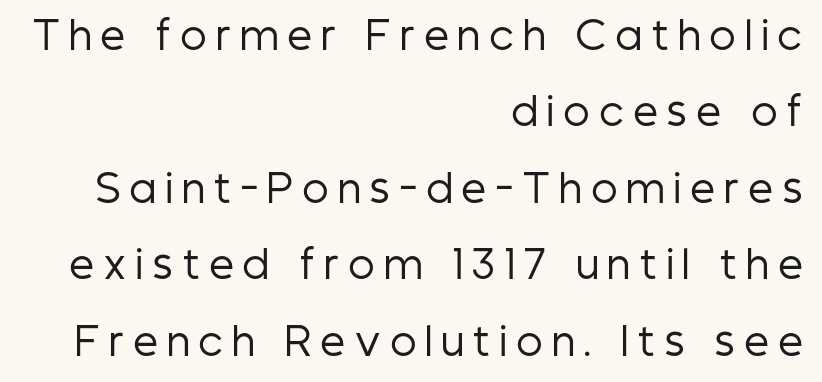
The image shows 39 px regular-weight, condensed sans-serif type, upright; set right-aligned, loose line spacing (1.96x), unusually wide letter spacing (+0.24 em), not underlined; low stroke contrast and a medium x-height.
